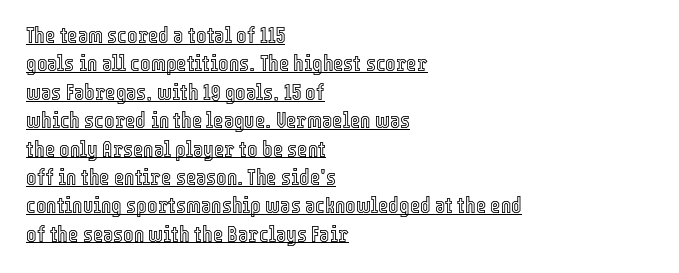
{"italic": "no", "underline": "yes", "align": "left", "line_spacing": "normal", "line_spacing_ratio": 1.29, "letter_spacing": "normal", "letter_spacing_em": 0.0, "glyph_px": 22}
